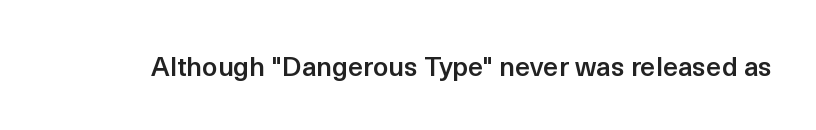
The image shows 27 px text type, upright; set normal letter spacing, not underlined.
